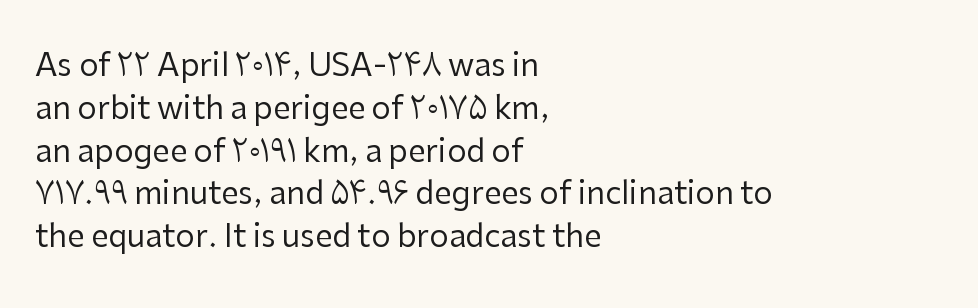
Q: Is the text bold? A: No.
Q: Is the text italic (slanted)? A: No, it is upright.
Q: Is the typeface a serif or a sans-serif typeface? A: Sans-serif.
Q: Is the text underlined? A: No.
Q: How is the paragraph aligned? A: Left-aligned.
Q: Is the spacing between letters normal or unusually wide? A: Normal.
Q: Is the spacing between lines tight, normal or loose? A: Normal.
Q: Width (condensed, normal, or wide)? A: Normal.
Q: Stroke contrast? A: Low.
Q: x-height? A: Medium.
Q: Monospaced? A: No.
